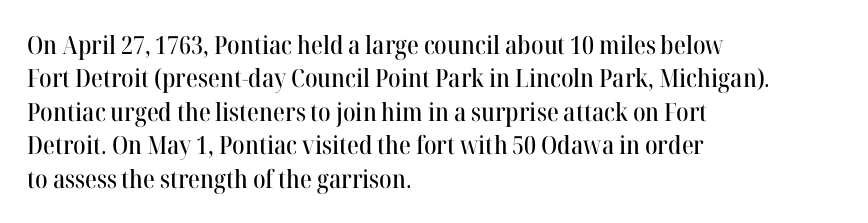
Students, observe: this is what conventionally led text looks like. Observe the ordinary spacing: letters are neighbours, not strangers. Designer's note — italics off, roman on. The specimen omits any rule beneath the text block's lines.
